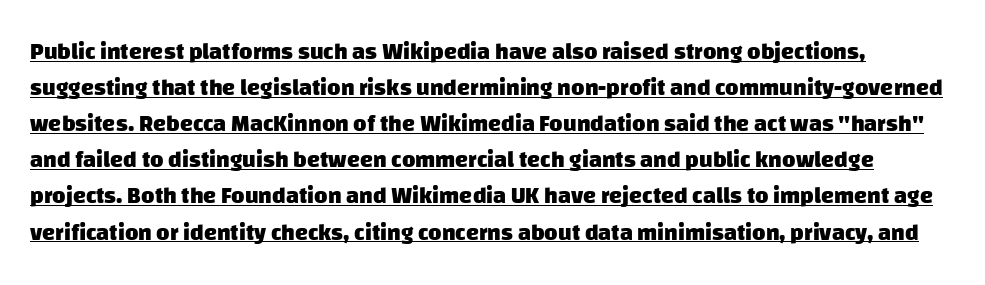
The image shows 23 px bold type; set normal line spacing (1.57x), normal letter spacing, underlined.
